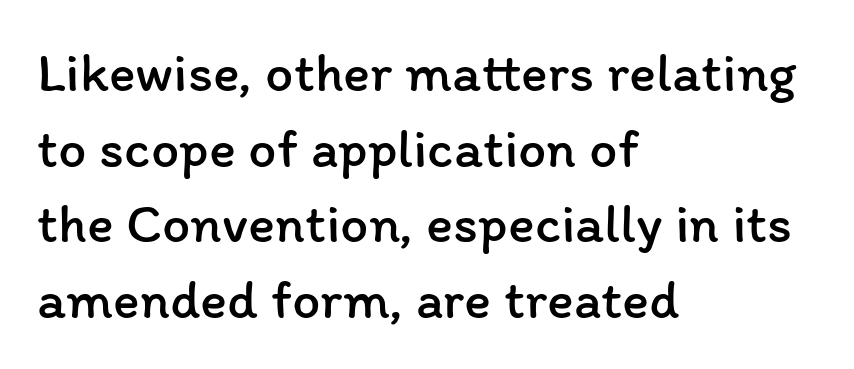
Inter-character spacing is left at the font's built-in metrics. Caption: face not bold, strokes unweighted. Underline: absent. The paragraph shown leans on its left margin.
